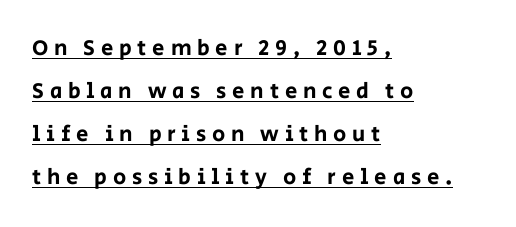
Students, observe: this is what heavily led, spacious text looks like. Descenders here cross a horizontal rule under the line. Posture: vertical. Where is the straight margin? On the left. In terms of letterspacing, this is a distinctly airy, spread setting.
